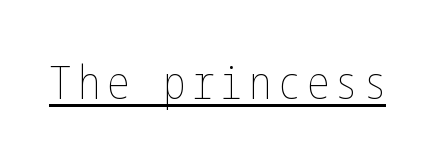
Q: Is the text bold? A: No.
Q: Is the text italic (slanted)? A: No, it is upright.
Q: Is the text underlined? A: Yes.
Q: Width (condensed, normal, or wide)? A: Condensed.
Q: Stroke contrast? A: Low.
Q: x-height? A: Medium.
